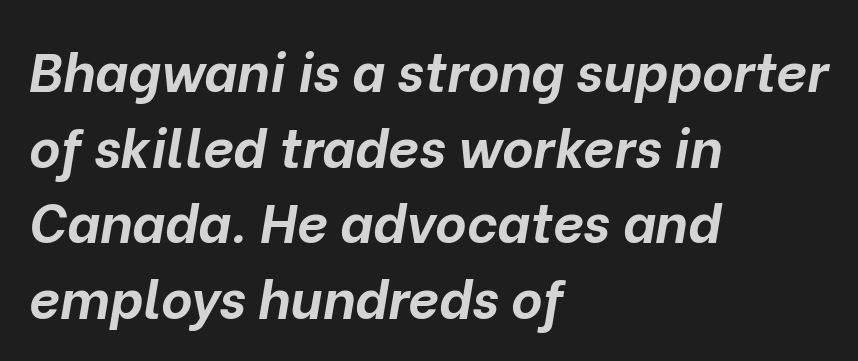
{"italic": "yes", "lean": "right", "slant_degrees": 10, "bold": "yes", "weight": "bold", "width": "normal", "stroke_contrast": "low", "x_height": "medium", "monospaced": "no", "underline": "no", "align": "left", "line_spacing": "normal", "line_spacing_ratio": 1.4, "letter_spacing": "normal", "letter_spacing_em": 0.0, "glyph_px": 54}
